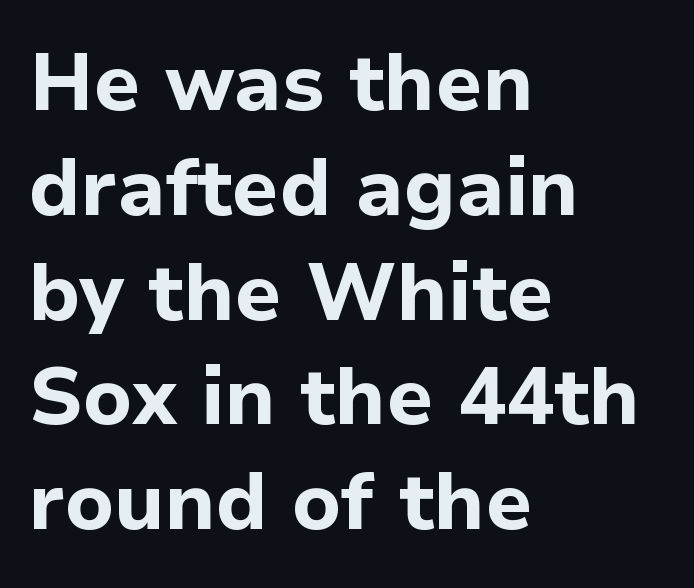
The face used here is proportionally spaced, like ordinary book or web type. Set as a true bold cut, around the 700 mark. Underlining? Definitely not there. Does extra space separate the letters? No, they use regular spacing. It's the straight-up-and-down kind of type. Whoever set this chose a conventional vertical rhythm.
